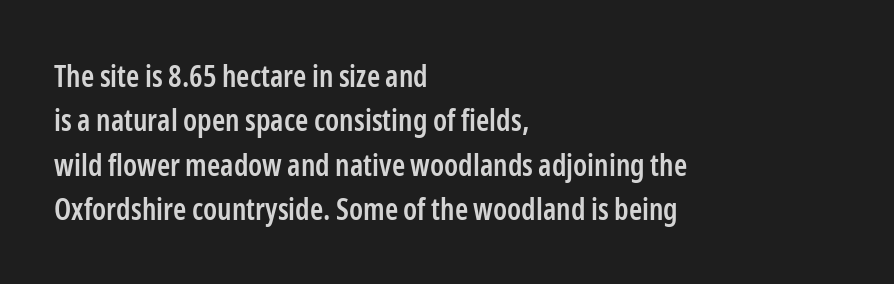
{"serif": "no", "italic": "no", "bold": "semi", "weight": "semibold", "width": "condensed", "stroke_contrast": "low", "x_height": "medium", "monospaced": "no", "underline": "no", "align": "left", "line_spacing": "normal", "line_spacing_ratio": 1.48, "letter_spacing": "normal", "letter_spacing_em": 0.0, "glyph_px": 30}
